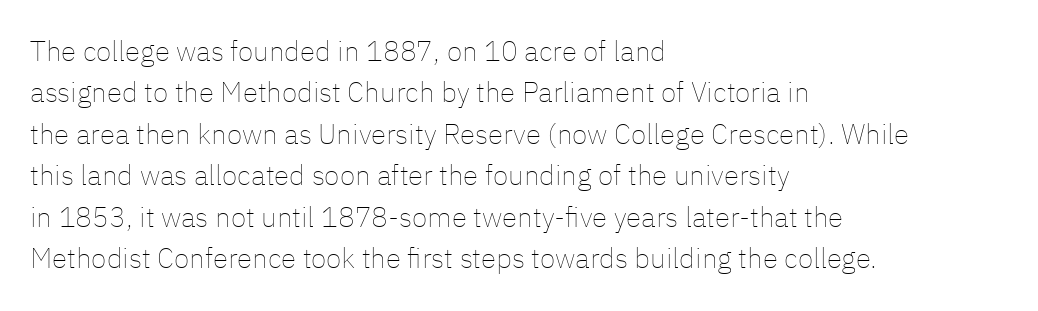
Q: Is the text bold? A: No.
Q: Is the text italic (slanted)? A: No, it is upright.
Q: Is the text underlined? A: No.
Q: How is the paragraph aligned? A: Left-aligned.
Q: Is the spacing between letters normal or unusually wide? A: Normal.
Q: Is the spacing between lines tight, normal or loose? A: Normal.
Q: Width (condensed, normal, or wide)? A: Normal.
Q: Stroke contrast? A: Low.
Q: x-height? A: Medium.
Q: Monospaced? A: No.
